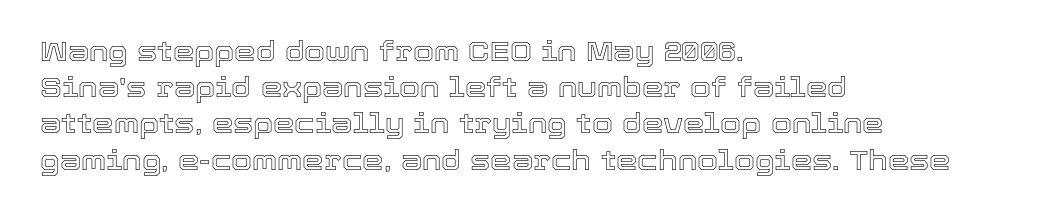
A normal amount of white space separates one row of letters from the next. Rendered with straight, roman letterforms. Rule under the text: the space is simply empty. Glyph-to-glyph distance matches everyday printed text. Horizontal alignment here is leftward, the default for most running prose.
